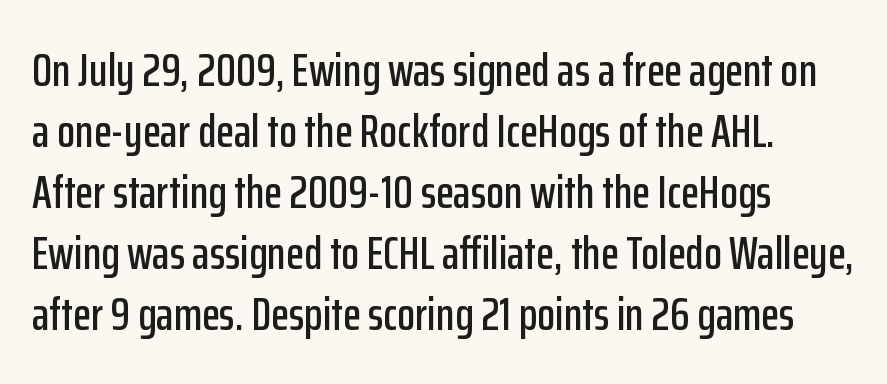
Q: Is the text italic (slanted)? A: No, it is upright.
Q: Is the typeface a serif or a sans-serif typeface? A: Sans-serif.
Q: Is the text underlined? A: No.
Q: How is the paragraph aligned? A: Left-aligned.
Q: Is the spacing between letters normal or unusually wide? A: Normal.
Q: Is the spacing between lines tight, normal or loose? A: Normal.
Q: Width (condensed, normal, or wide)? A: Condensed.
Q: Stroke contrast? A: Low.
Q: x-height? A: Medium.
Q: Monospaced? A: No.
